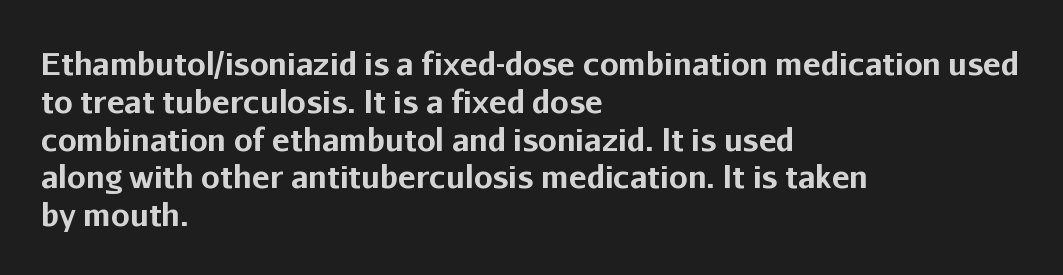
Q: Is the text bold? A: Yes.
Q: Is the text italic (slanted)? A: No, it is upright.
Q: Is the typeface a serif or a sans-serif typeface? A: Sans-serif.
Q: Is the text underlined? A: No.
Q: How is the paragraph aligned? A: Left-aligned.
Q: Is the spacing between letters normal or unusually wide? A: Normal.
Q: Is the spacing between lines tight, normal or loose? A: Normal.
Q: Width (condensed, normal, or wide)? A: Normal.
Q: Stroke contrast? A: Low.
Q: x-height? A: Medium.
Q: Monospaced? A: No.
